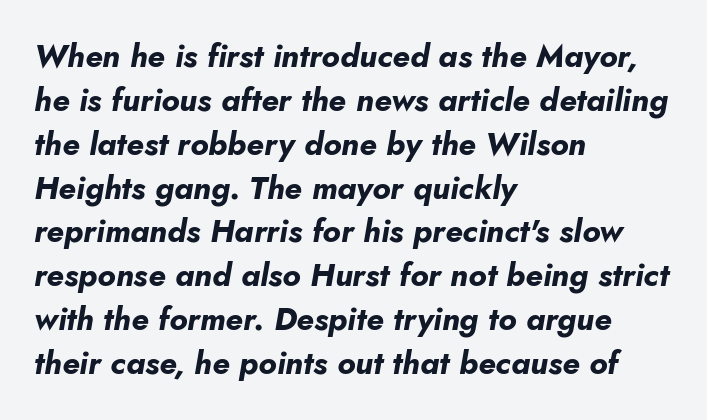
{"italic": "yes", "lean": "right", "slant_degrees": 10, "bold": "yes", "weight": "bold", "width": "normal", "stroke_contrast": "low", "x_height": "small", "monospaced": "no", "underline": "no", "align": "left", "line_spacing": "normal", "line_spacing_ratio": 1.37, "letter_spacing": "normal", "letter_spacing_em": 0.0, "glyph_px": 32}
